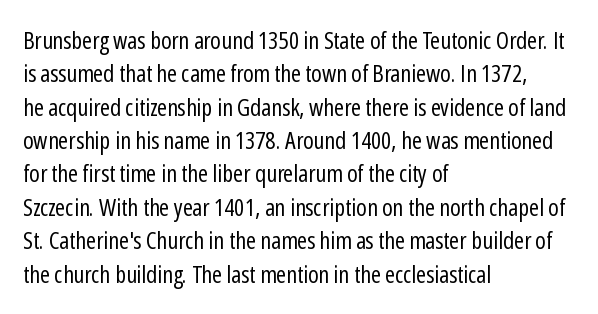
The letterforms sit at book weight or below. Posture: straight, roman, zero tilt. Tracking value appears to be zero — textbook default spacing. The passage shown stacks its lines at a standard gap. Is the block centered? No — it sits flush against the left margin. The foot of each line stays bare and open.
